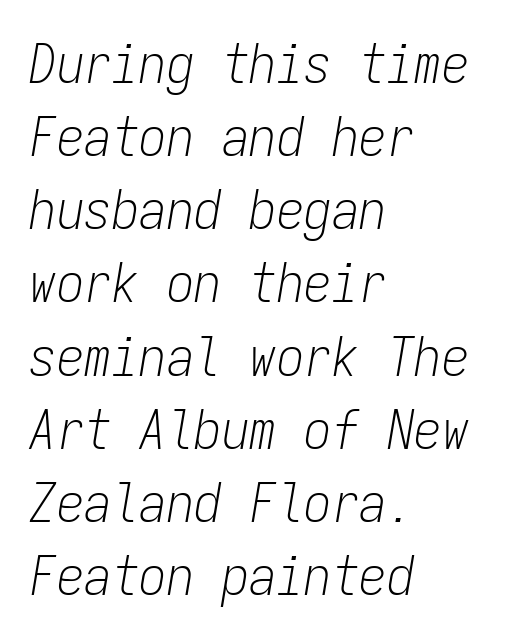
The image shows 55 px light, condensed type, italic (leaning right), monospaced; set left-aligned, normal line spacing (1.33x), normal letter spacing, not underlined; low stroke contrast and a medium x-height.
